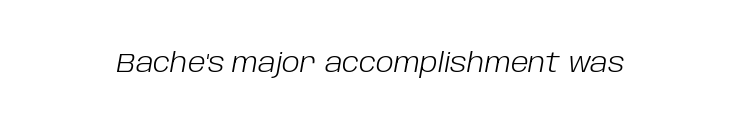
The image shows 27 px text type, italic (leaning right); set normal letter spacing, not underlined.
